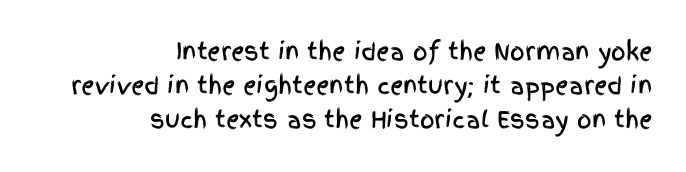
Q: Is the text italic (slanted)? A: No, it is upright.
Q: Is the text underlined? A: No.
Q: How is the paragraph aligned? A: Right-aligned.
Q: Is the spacing between letters normal or unusually wide? A: Normal.
Q: Is the spacing between lines tight, normal or loose? A: Normal.
